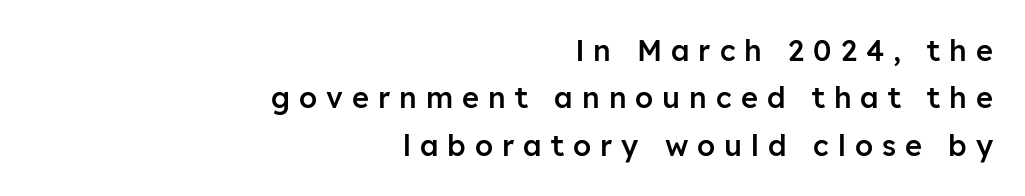
{"serif": "no", "italic": "no", "bold": "semi", "weight": "semibold", "width": "normal", "stroke_contrast": "low", "x_height": "medium", "monospaced": "no", "underline": "no", "align": "right", "line_spacing": "normal", "line_spacing_ratio": 1.63, "letter_spacing": "wide", "letter_spacing_em": 0.31, "glyph_px": 29}
